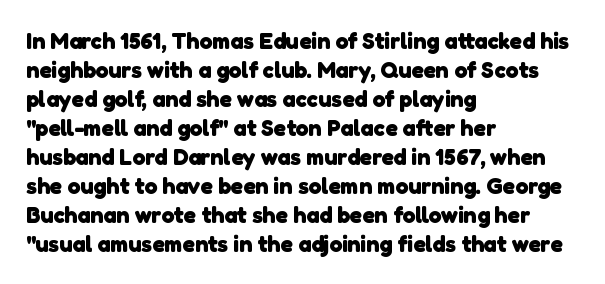
The image shows 23 px bold type; set left-aligned, normal line spacing (1.26x), normal letter spacing, not underlined.
